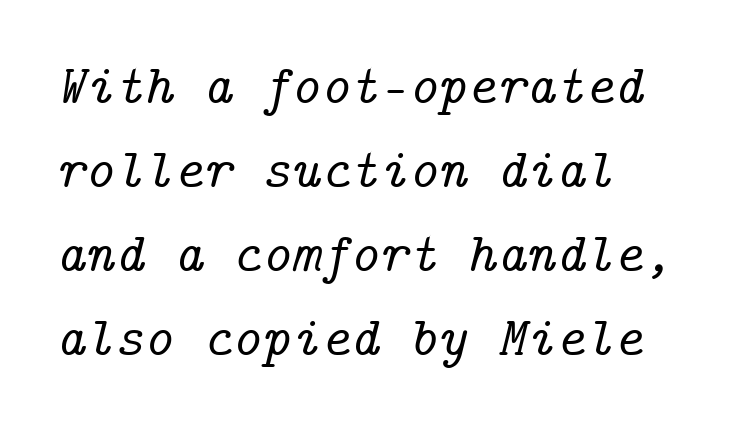
The image shows 56 px serif type, italic (leaning right); set left-aligned, normal line spacing (1.5x), normal letter spacing, not underlined; low stroke contrast and a medium x-height.
